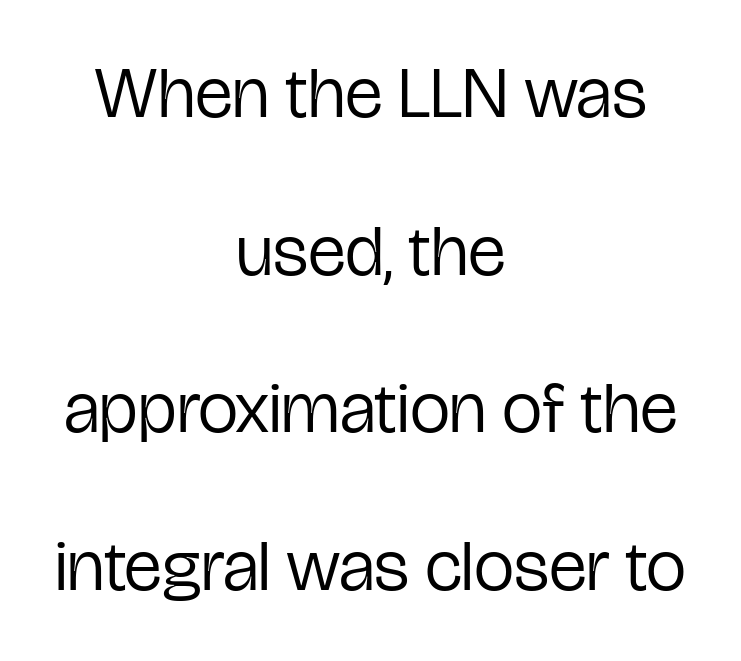
The image shows 72 px regular-weight, condensed sans-serif type, upright; set centered, loose line spacing (2.19x), normal letter spacing, not underlined; low stroke contrast and a medium x-height.
